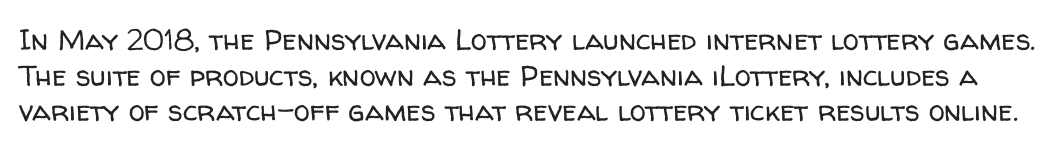
{"serif": "no", "italic": "no", "bold": "no", "weight": "regular", "width": "normal", "stroke_contrast": "low", "x_height": "medium", "monospaced": "no", "underline": "no", "line_spacing_ratio": 1.23, "letter_spacing": "normal", "letter_spacing_em": 0.0, "glyph_px": 29}
